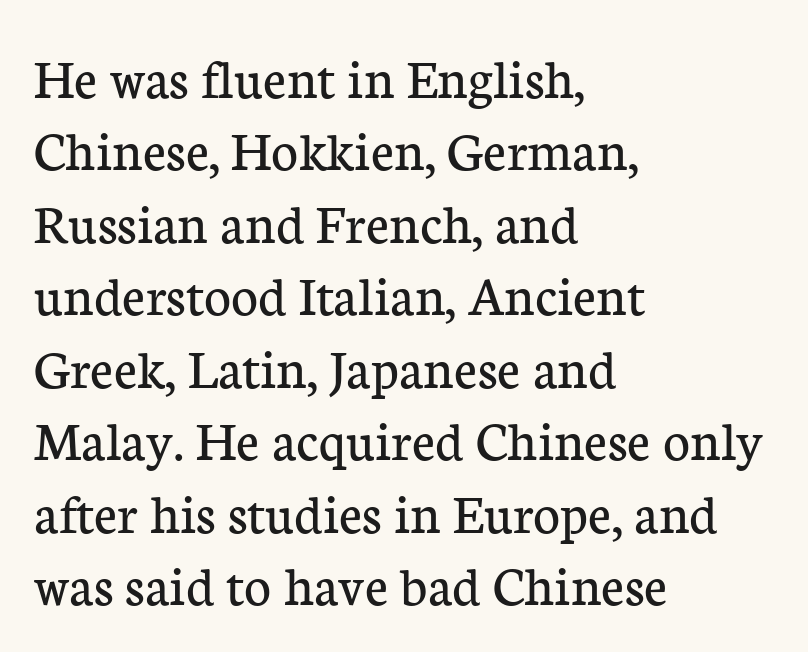
Q: Is the text bold? A: No.
Q: Is the text italic (slanted)? A: No, it is upright.
Q: Is the typeface a serif or a sans-serif typeface? A: Serif.
Q: Is the text underlined? A: No.
Q: How is the paragraph aligned? A: Left-aligned.
Q: Is the spacing between letters normal or unusually wide? A: Normal.
Q: Is the spacing between lines tight, normal or loose? A: Normal.
Q: Width (condensed, normal, or wide)? A: Normal.
Q: Stroke contrast? A: Low.
Q: x-height? A: Medium.
Q: Monospaced? A: No.
